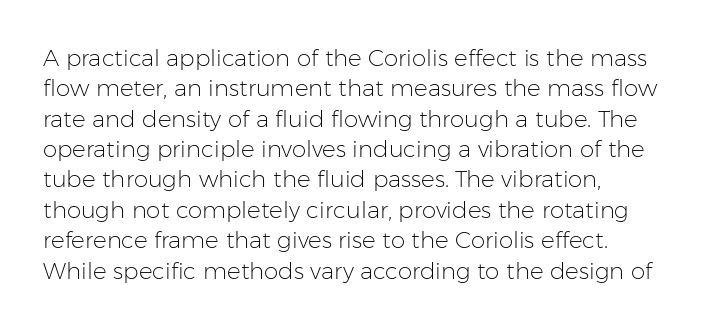
The image shows 23 px text type, upright; set normal line spacing (1.32x), normal letter spacing, not underlined.
